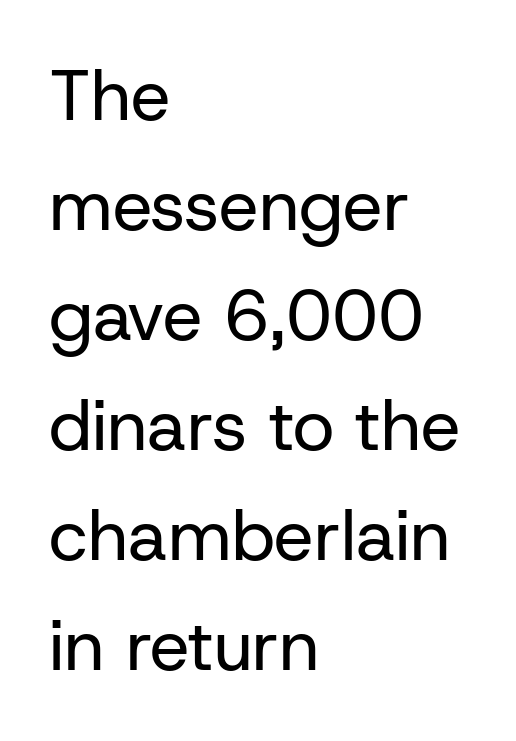
Leading matches the norm, producing a regular column. The area under the type is left untouched. Posture: vertical. Observe the absence of serifs on each vertical stroke in this sample. Does the copy run flush right? No — it runs flush left.
